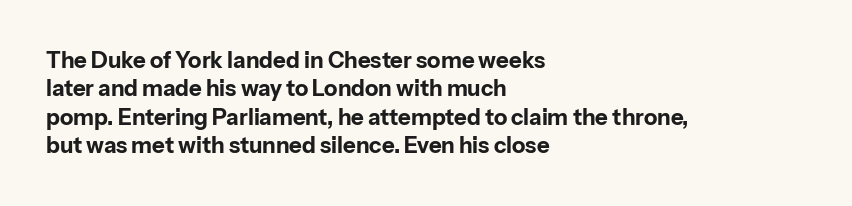
This is the regular roman posture of the typeface. The lines in this sample share a left origin and differ only in where they stop. Standard letterfit; no display-style spreading of the glyphs. Heavy-handed strokes throughout: this text is bold. The space directly below the letters is spotless.
